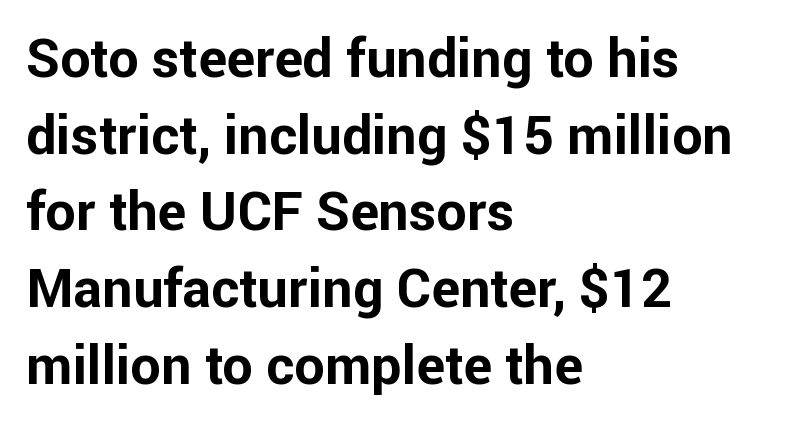
Q: Is the text bold? A: Yes.
Q: Is the text italic (slanted)? A: No, it is upright.
Q: Is the typeface a serif or a sans-serif typeface? A: Sans-serif.
Q: Is the text underlined? A: No.
Q: How is the paragraph aligned? A: Left-aligned.
Q: Is the spacing between letters normal or unusually wide? A: Normal.
Q: Is the spacing between lines tight, normal or loose? A: Normal.
Q: Width (condensed, normal, or wide)? A: Normal.
Q: Stroke contrast? A: Low.
Q: x-height? A: Medium.
Q: Monospaced? A: No.
